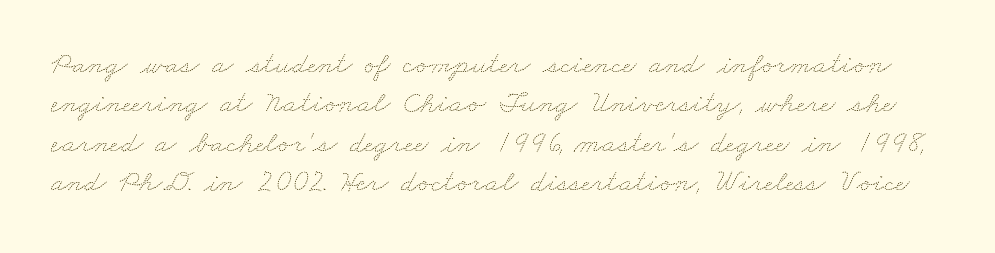
The image shows 31 px thin, wide type; set normal line spacing (1.27x), normal letter spacing, not underlined; medium stroke contrast and a small x-height.
